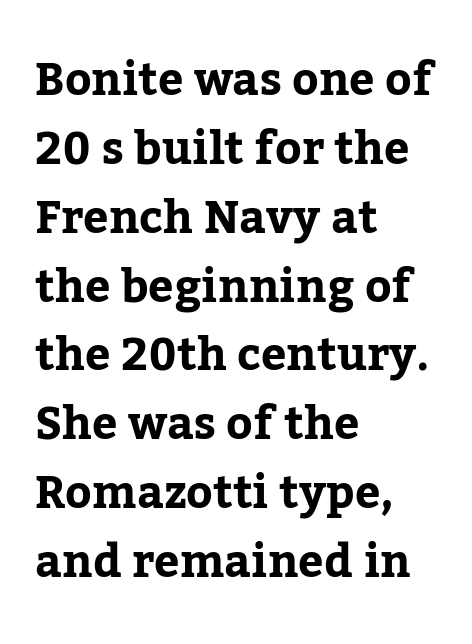
The image shows 45 px bold serif type, upright; set left-aligned, normal line spacing (1.53x), normal letter spacing, not underlined; low stroke contrast and a medium x-height.
